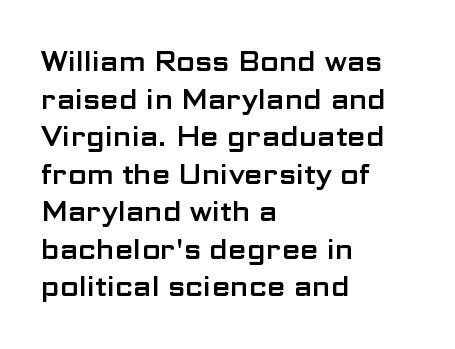
The image shows 27 px text type, upright; set left-aligned, normal line spacing (1.39x), normal letter spacing, not underlined.
